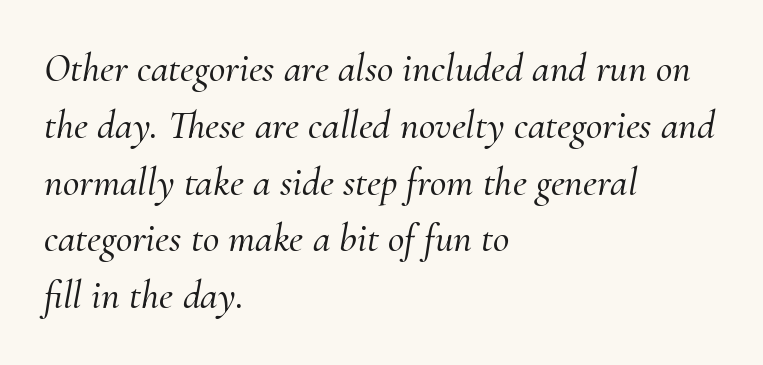
The image shows 40 px serif type, italic (leaning right); set left-aligned, normal line spacing (1.42x), normal letter spacing, not underlined; medium stroke contrast and a small x-height.
